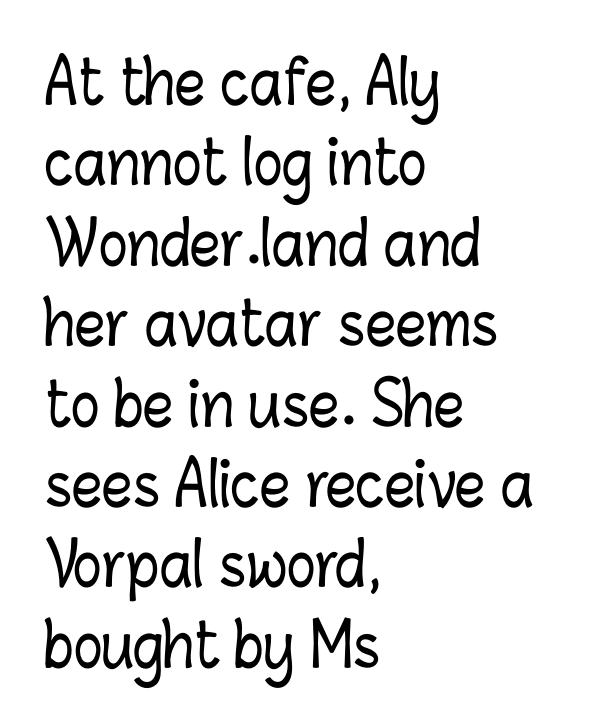
{"italic": "no", "width": "condensed", "stroke_contrast": "low", "x_height": "medium", "monospaced": "no", "underline": "no", "align": "left", "line_spacing": "normal", "line_spacing_ratio": 1.34, "letter_spacing": "normal", "letter_spacing_em": 0.0, "glyph_px": 60}
